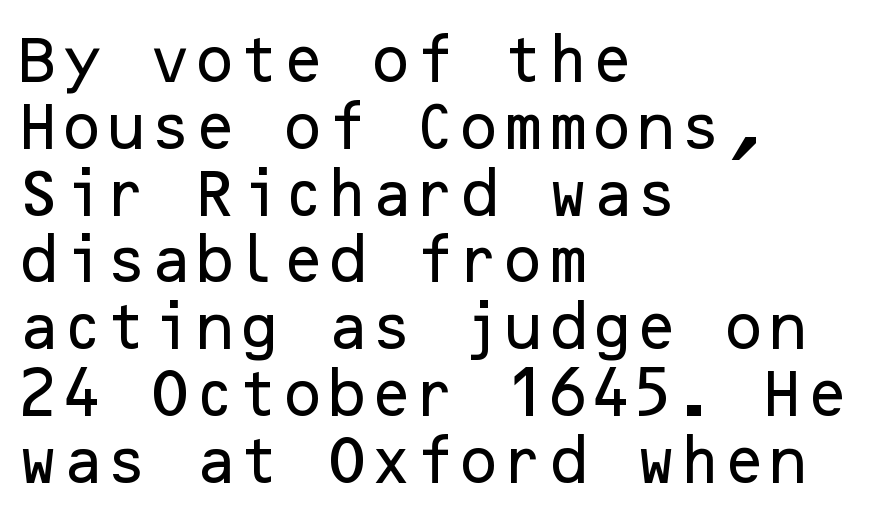
{"serif": "no", "italic": "no", "width": "normal", "stroke_contrast": "low", "x_height": "medium", "underline": "no", "align": "left", "line_spacing": "normal", "line_spacing_ratio": 1.31, "letter_spacing": "normal", "letter_spacing_em": 0.0, "glyph_px": 51}
